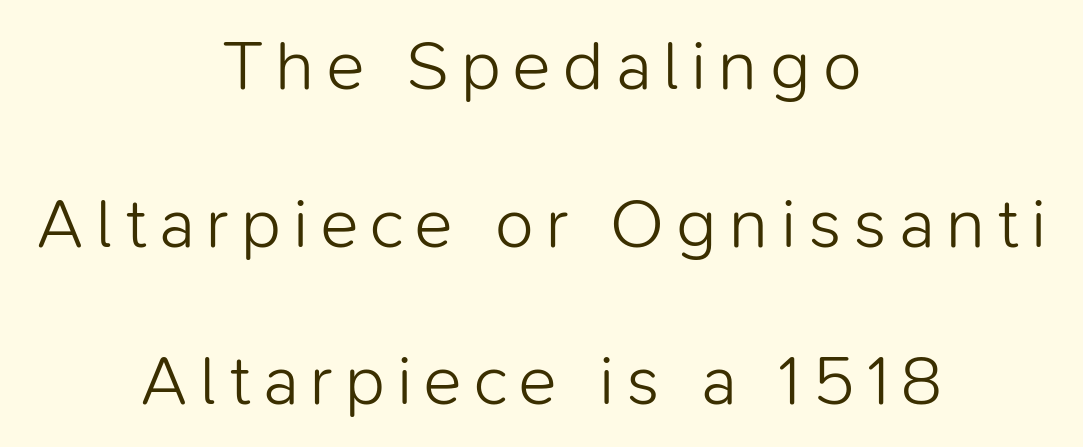
The image shows 71 px light sans-serif type, upright; set centered, loose line spacing (2.22x), not underlined; low stroke contrast and a medium x-height.
